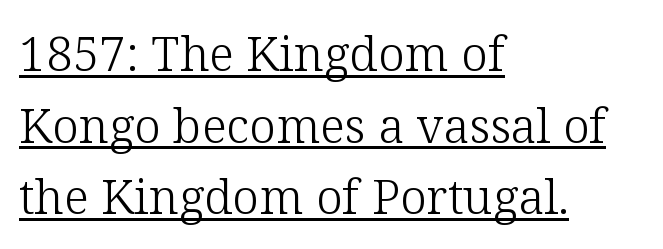
Spacing verdict: proportional, widths tailored to each character. The typeface chosen for these lines features serifs. Honestly, the letter spacing is just normal — you wouldn't notice it. Notice how descenders clear the ascenders below comfortably — that's standard leading. Letters have the restrained weight of plain body copy at most. Horizontally, the lines are justified to the leading edge only.
